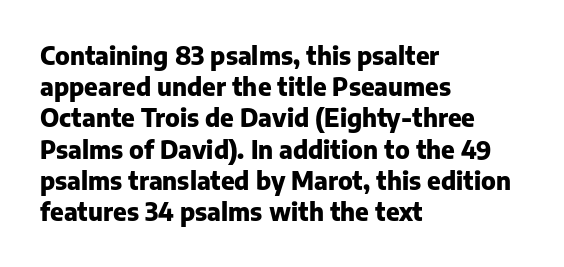
Q: Is the text bold? A: Yes.
Q: Is the text italic (slanted)? A: No, it is upright.
Q: Is the text underlined? A: No.
Q: How is the paragraph aligned? A: Left-aligned.
Q: Is the spacing between letters normal or unusually wide? A: Normal.
Q: Is the spacing between lines tight, normal or loose? A: Normal.
